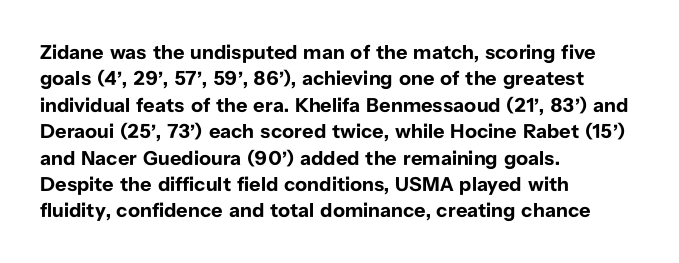
The image shows 20 px bold type, upright; set left-aligned, normal line spacing (1.32x), normal letter spacing, not underlined.
